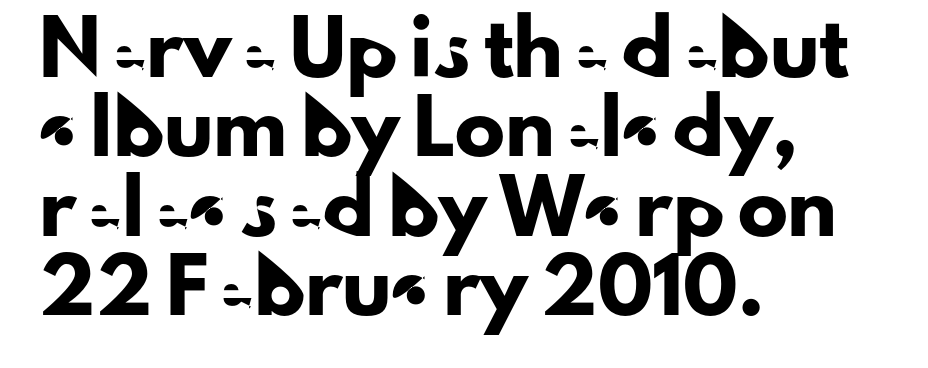
The image shows 50 px sans-serif type, upright; set left-aligned, normal line spacing (1.59x), normal letter spacing, not underlined; low stroke contrast and a small x-height.
